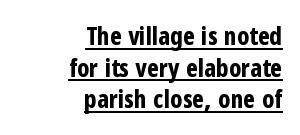
Casual observation: everything's shoved over to the right. You can tell it's not italic because the verticals are truly vertical. Compared with an ordinary text face, these strokes are far heavier — a full bold. Somebody hit Ctrl+U on this one — the words are underlined. How are the letters spaced? Ordinarily, with no added tracking.
